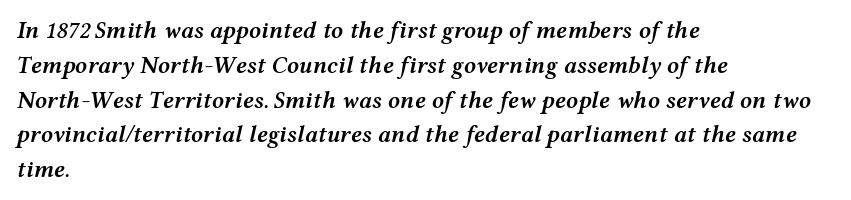
The image shows 24 px text type, italic (leaning right); set left-aligned, normal line spacing (1.45x), normal letter spacing, not underlined.
